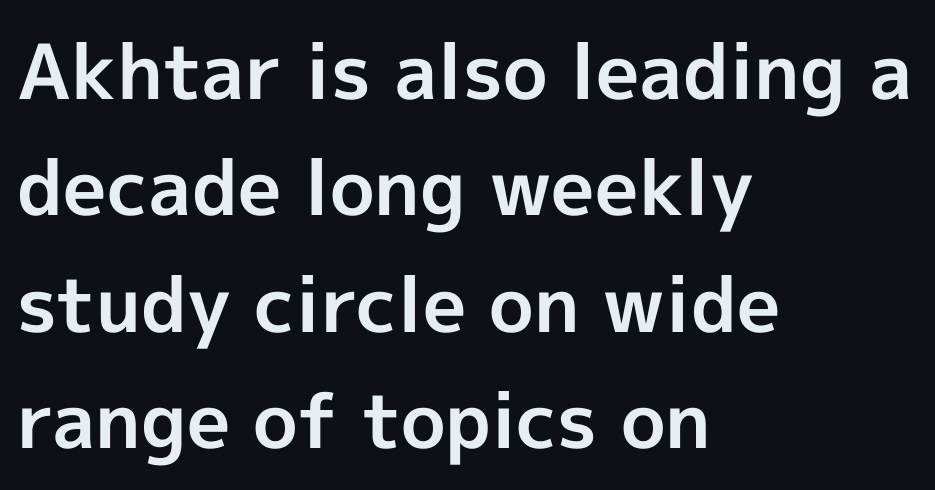
Spacing verdict: proportional, widths tailored to each character. Compared with typical body copy, the letter spacing here is the same. Each line starts at the same left margin while the right side varies. A typesetter would label this face a sans. Students, observe: this is what conventionally led text looks like.
